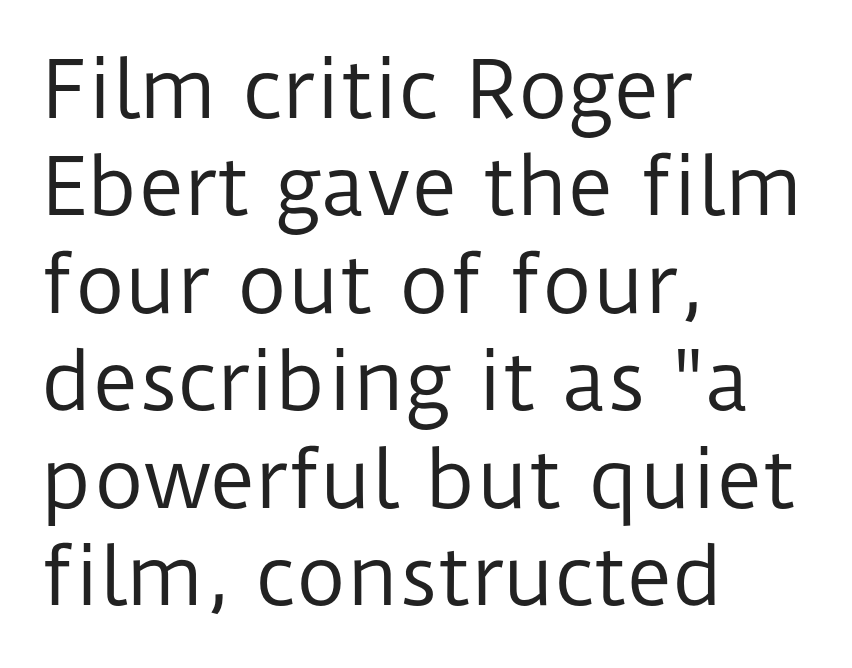
The weight would be labelled regular, book, light, or lighter still. The leading is moderate, giving the passage an even texture. Think of a printed novel: that variable character pitch is what you see here. Font category for this specimen: sans-serif. Lines of text with bare space underneath.
